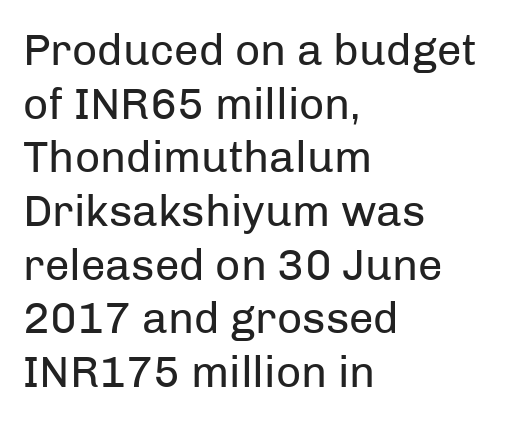
The image shows 44 px regular-weight sans-serif type, upright; set left-aligned, line spacing 1.22x, normal letter spacing, not underlined; low stroke contrast and a medium x-height.
